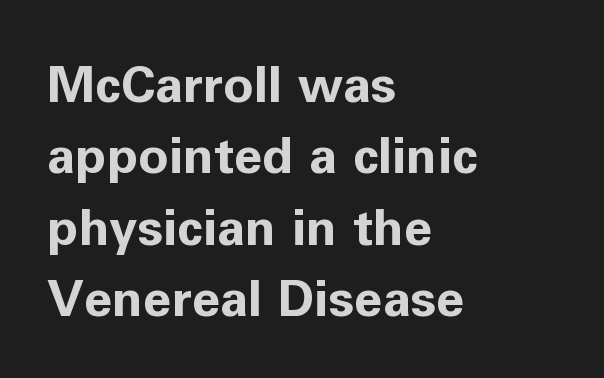
Style check: upright. Looks like regular typesetting: each glyph gets only the width it needs. One glance says typical: line gaps are just what's usual. This sample uses plain, unmodified letter spacing. Bare-footed words on every line. One-word summary of the alignment: left.
